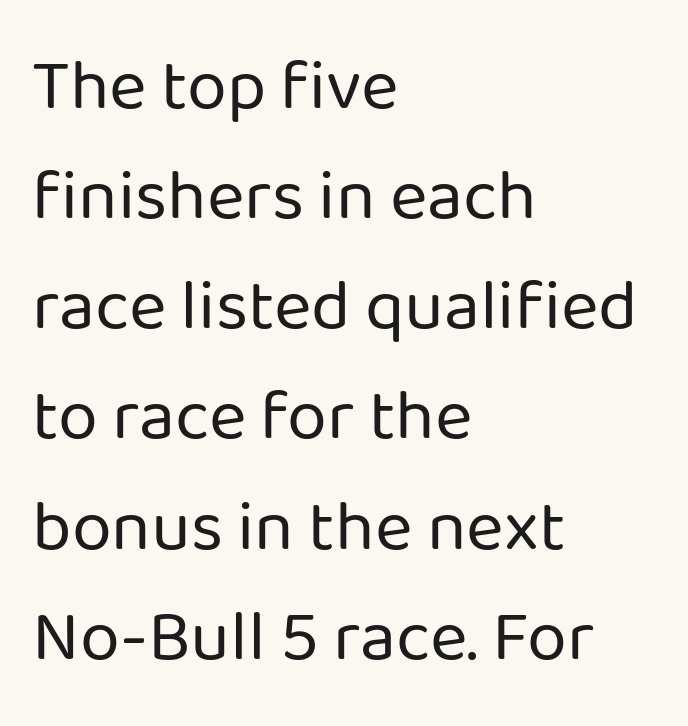
The image shows 72 px regular-weight sans-serif type, upright; set left-aligned, normal line spacing (1.53x), normal letter spacing, not underlined; low stroke contrast and a medium x-height.
